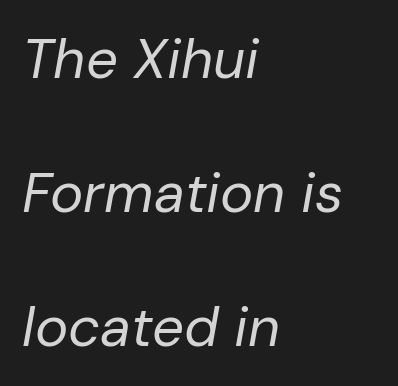
Q: Is the text bold? A: No.
Q: Is the text italic (slanted)? A: Yes, it leans right by about 10 degrees.
Q: Is the text underlined? A: No.
Q: How is the paragraph aligned? A: Left-aligned.
Q: Is the spacing between letters normal or unusually wide? A: Normal.
Q: Is the spacing between lines tight, normal or loose? A: Loose.
Q: Width (condensed, normal, or wide)? A: Normal.
Q: Stroke contrast? A: Low.
Q: x-height? A: Medium.
Q: Monospaced? A: No.
